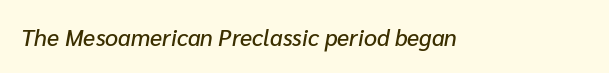
{"italic": "yes", "lean": "right", "slant_degrees": 10, "underline": "no", "letter_spacing": "normal", "letter_spacing_em": 0.0, "glyph_px": 23}
